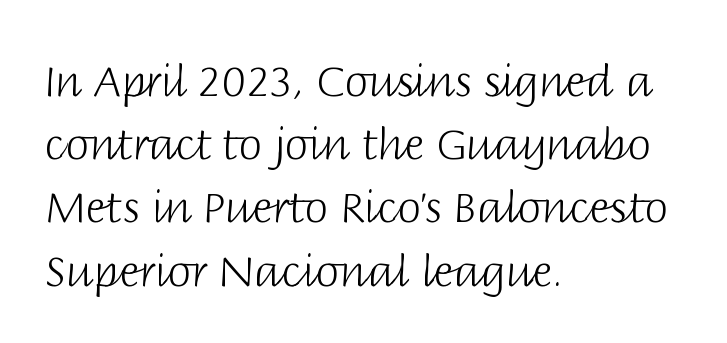
The face used here is a sans, in the tradition of grotesques and geometrics. No chunkiness to these letters — they're not bold. The block of text has a typical density, with ordinary space between rows. Does the lettering tilt? It doesn't — this is upright. Line starts are locked; line ends wander. This sample uses plain, unmodified letter spacing.
